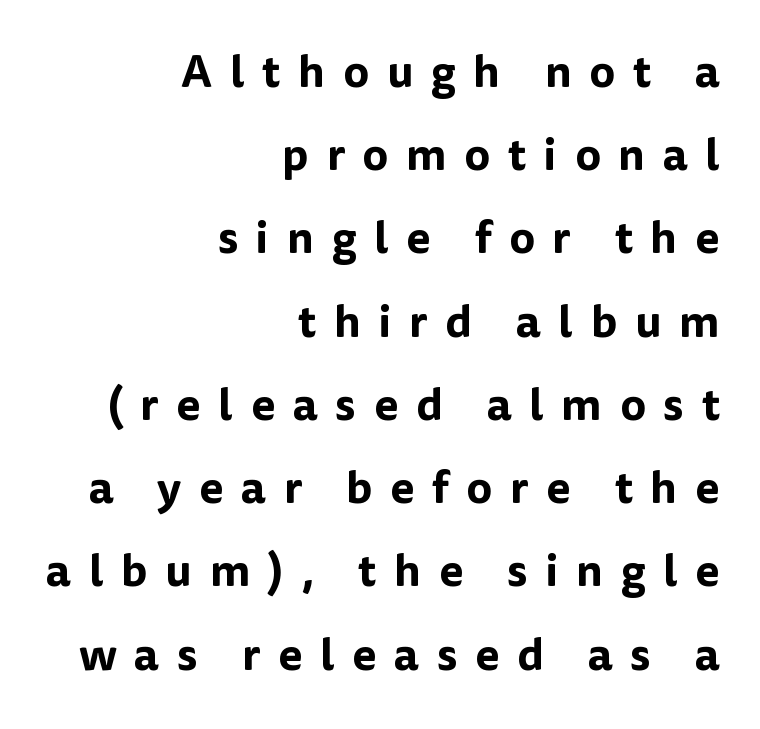
The image shows 45 px sans-serif type, upright; set right-aligned, line spacing 1.85x, unusually wide letter spacing (+0.39 em), not underlined; low stroke contrast and a medium x-height.
